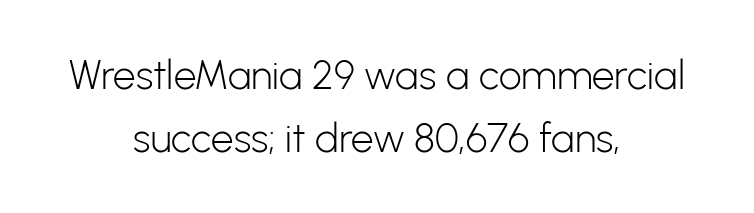
The rendering uses natural spacing where letterforms have individual widths. The letterforms sit shoulder to shoulder at normal distance. Stroke mass is kept to a normal reading level or below. A typesetter would mark this as roman, not italic. Vertical spacing — default.
